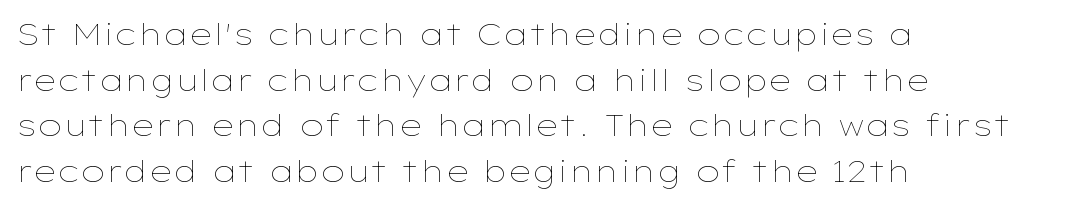
Q: Is the text bold? A: No.
Q: Is the text italic (slanted)? A: No, it is upright.
Q: Is the text underlined? A: No.
Q: How is the paragraph aligned? A: Left-aligned.
Q: Is the spacing between letters normal or unusually wide? A: Normal.
Q: Is the spacing between lines tight, normal or loose? A: Normal.
Q: Width (condensed, normal, or wide)? A: Wide.
Q: Stroke contrast? A: Low.
Q: x-height? A: Medium.
Q: Monospaced? A: No.
